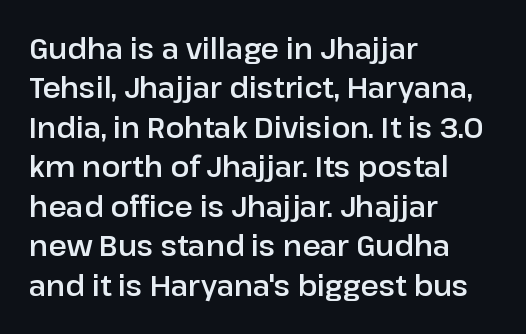
The line texture is even and compact thanks to regular tracking. Note the varied advance widths — an 'i' is clearly narrower than an 'm'. The foot of each line stays bare and open. Serifs: no, the terminals of the letterforms are clean. Compared with typical paragraphs, the rows here are spaced about the same.
